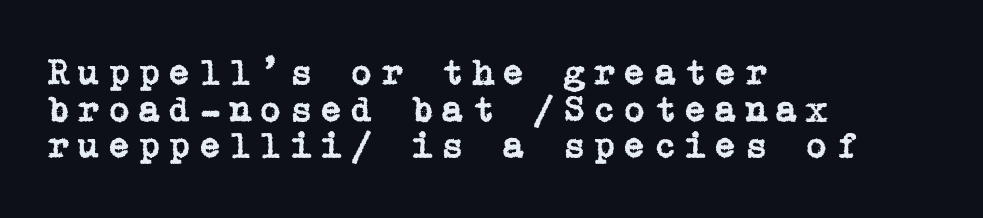
The image shows 37 px serif type, upright; set left-aligned, tight line spacing (0.99x), unusually wide letter spacing (+0.2 em), not underlined; low stroke contrast and a medium x-height.
